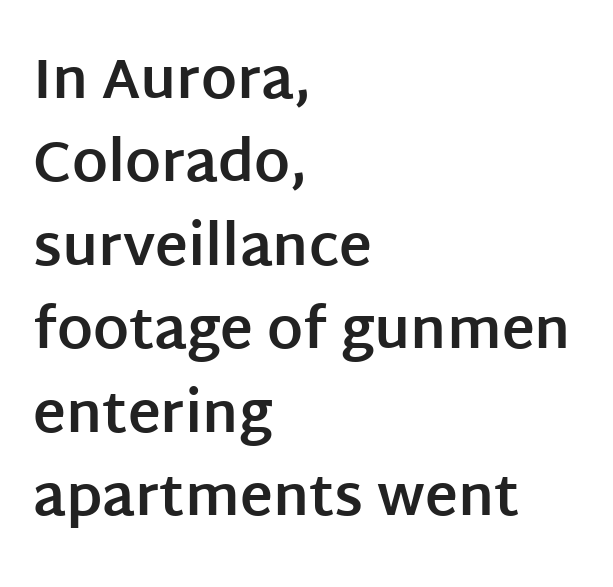
Is the type bold? Yes — the strokes are clearly thick and heavy. The area under the type is left untouched. You can tell from the bare stems that sans-serif type was used. Default kerning and tracking; the words read as compact shapes.
